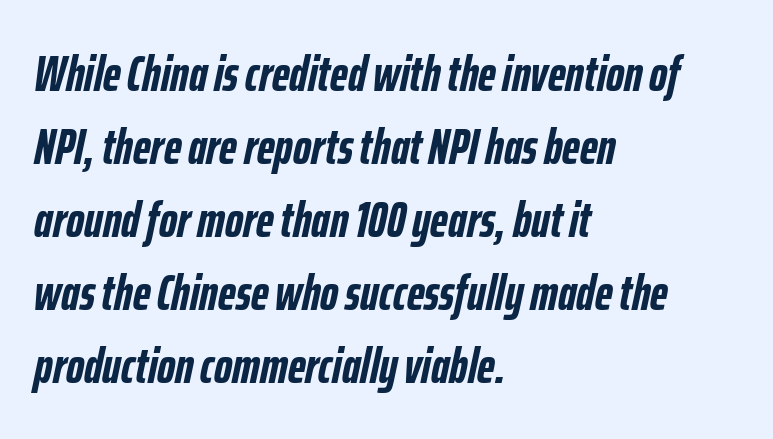
{"italic": "yes", "lean": "right", "slant_degrees": 12, "bold": "yes", "weight": "semibold", "width": "condensed", "stroke_contrast": "low", "x_height": "medium", "monospaced": "no", "underline": "no", "align": "left", "line_spacing": "normal", "line_spacing_ratio": 1.46, "letter_spacing": "normal", "letter_spacing_em": 0.0, "glyph_px": 50}
